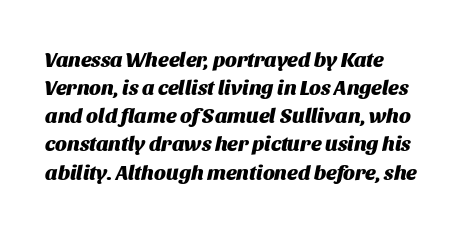
{"italic": "yes", "lean": "right", "slant_degrees": 11, "bold": "yes", "underline": "no", "line_spacing": "normal", "line_spacing_ratio": 1.34, "letter_spacing": "normal", "letter_spacing_em": 0.0, "glyph_px": 21}
